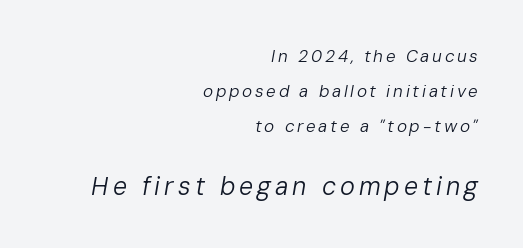
Does the lettering tilt? It does — this is italic. This sample is right-justified, so line beginnings fall wherever the words allow. Honestly, the rows look like they've been pulled way apart. Which chunk is bigger? The second one — the bottom block dwarfs the top. The weight tops out at a normal text grade. Quick note: underline off.
